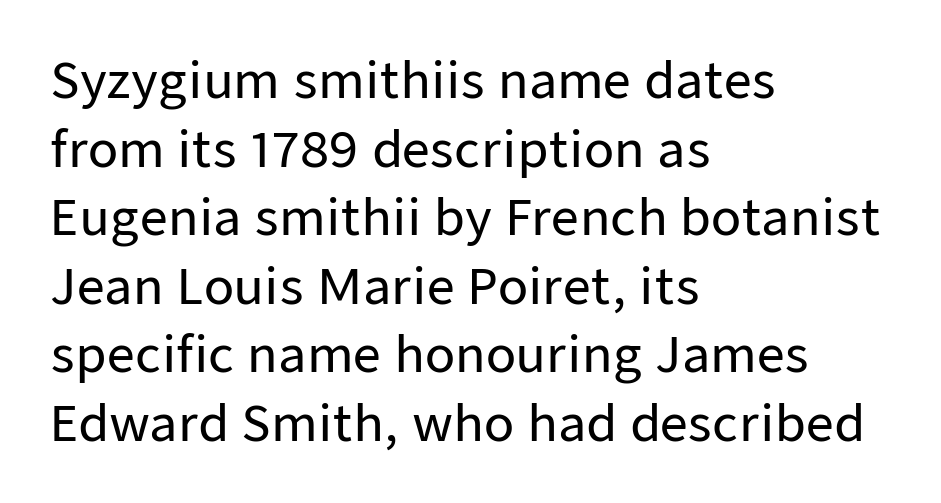
The type family on display is of the sans-serif kind. This sample has the flowing, uneven cadence of proportional lettering. The passage shown stacks its lines at a standard gap. Does the lettering tilt? It doesn't — this is upright. There is no visible air inserted between adjacent glyphs. Letters rest on an invisible, unmarked baseline.
